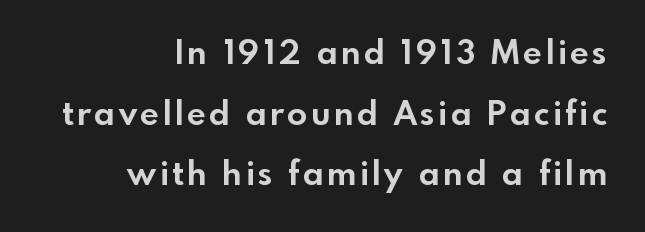
Bold? Absolutely — the strokes are thick and heavy. Just letters on the line, the space beneath them empty. One-word summary of the alignment: right. These lines were composed using upright roman letters. You could not count columns in this text — the font is proportionally spaced. Observe the absence of serifs on each vertical stroke in this sample.
